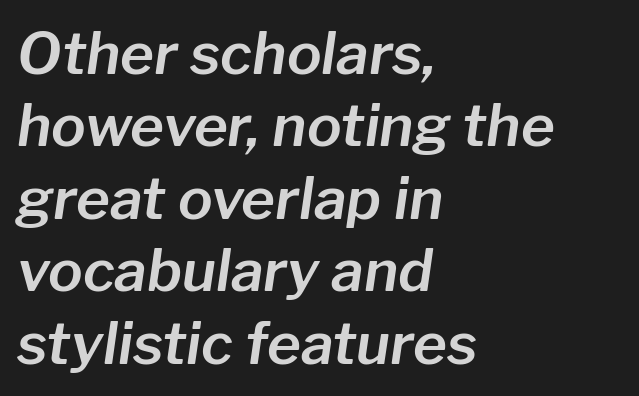
{"italic": "yes", "lean": "right", "slant_degrees": 8, "width": "normal", "stroke_contrast": "low", "x_height": "medium", "monospaced": "no", "underline": "no", "align": "left", "line_spacing": "normal", "line_spacing_ratio": 1.25, "letter_spacing": "normal", "letter_spacing_em": 0.0, "glyph_px": 58}
